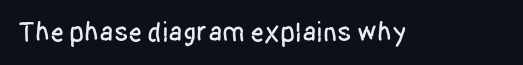
I'd call this a sans setting — the letters go barefoot. The space directly below the letters is spotless. Spacing verdict: proportional, widths tailored to each character. Do the letters lean? They stand straight.
